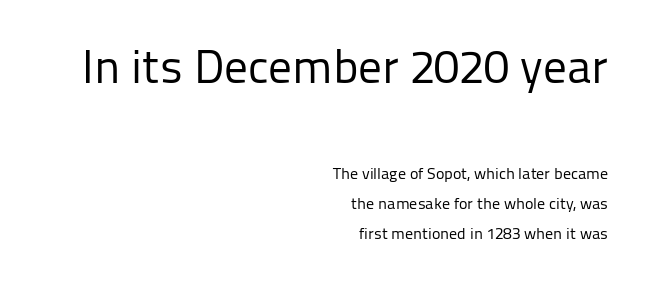
The type family on display is of the sans-serif kind. Each word holds together tightly as a unit, with standard inter-letter gaps. This sample has the flowing, uneven cadence of proportional lettering. No letter is thick-stroked: the sample isn't bold.
